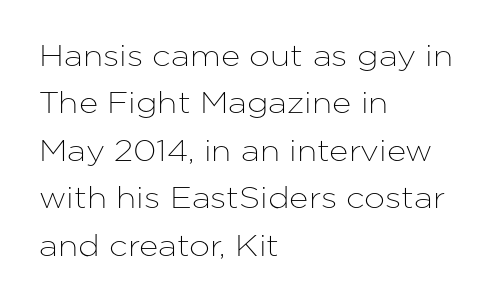
{"serif": "no", "italic": "no", "width": "normal", "stroke_contrast": "low", "x_height": "medium", "monospaced": "no", "underline": "no", "align": "left", "line_spacing": "normal", "line_spacing_ratio": 1.58, "letter_spacing": "normal", "letter_spacing_em": 0.0, "glyph_px": 30}
